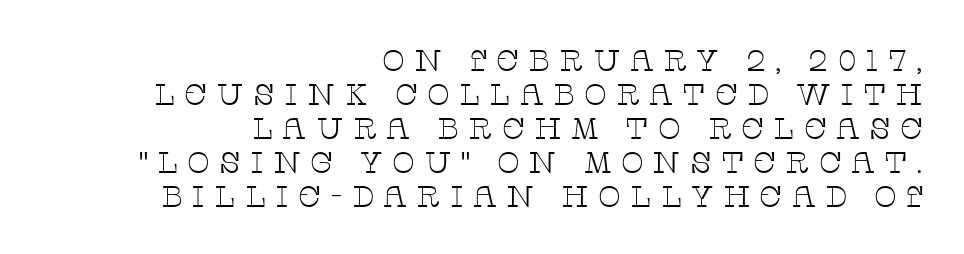
The image shows 30 px thin, wide serif type, upright; set right-aligned, tight line spacing (1.13x), unusually wide letter spacing (+0.3 em), not underlined; low stroke contrast and a large x-height.
